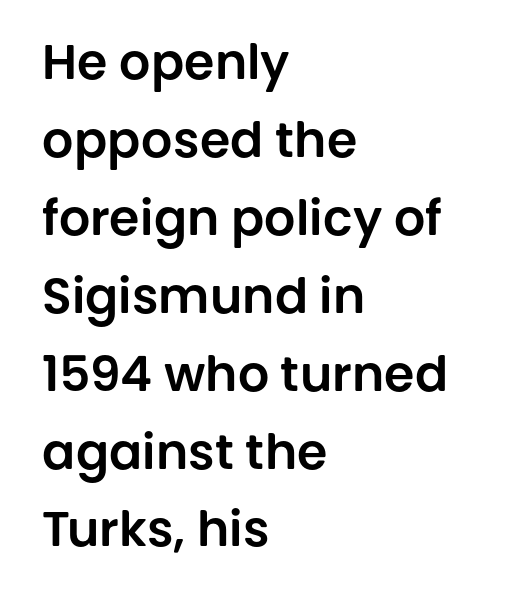
The image shows 49 px sans-serif type, upright; set left-aligned, normal line spacing (1.59x), normal letter spacing, not underlined; low stroke contrast and a large x-height.
